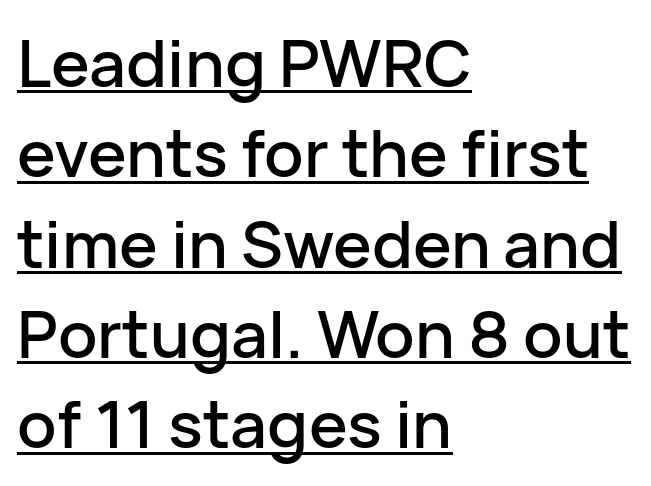
Q: Is the text italic (slanted)? A: No, it is upright.
Q: Is the typeface a serif or a sans-serif typeface? A: Sans-serif.
Q: Is the text underlined? A: Yes.
Q: How is the paragraph aligned? A: Left-aligned.
Q: Is the spacing between letters normal or unusually wide? A: Normal.
Q: Is the spacing between lines tight, normal or loose? A: Normal.
Q: Width (condensed, normal, or wide)? A: Normal.
Q: Stroke contrast? A: Low.
Q: x-height? A: Medium.
Q: Monospaced? A: No.
